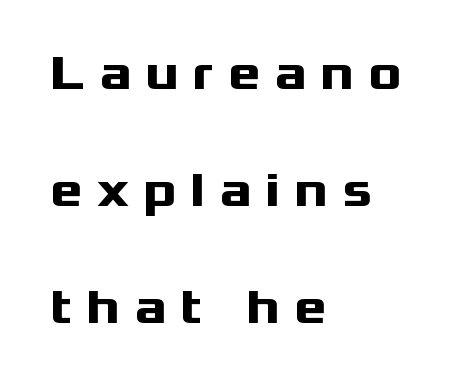
{"serif": "no", "italic": "no", "bold": "yes", "weight": "heavy", "width": "wide", "stroke_contrast": "medium", "x_height": "medium", "monospaced": "no", "underline": "no", "align": "left", "line_spacing": "loose", "line_spacing_ratio": 2.39, "letter_spacing": "wide", "letter_spacing_em": 0.29, "glyph_px": 49}
